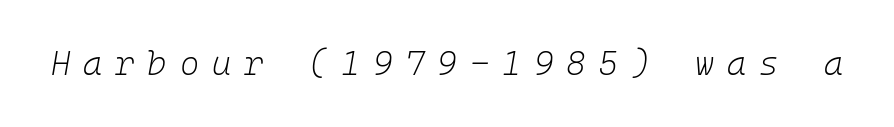
The image shows 33 px light type, italic (leaning right), monospaced; set unusually wide letter spacing (+0.39 em), not underlined; low stroke contrast and a medium x-height.
